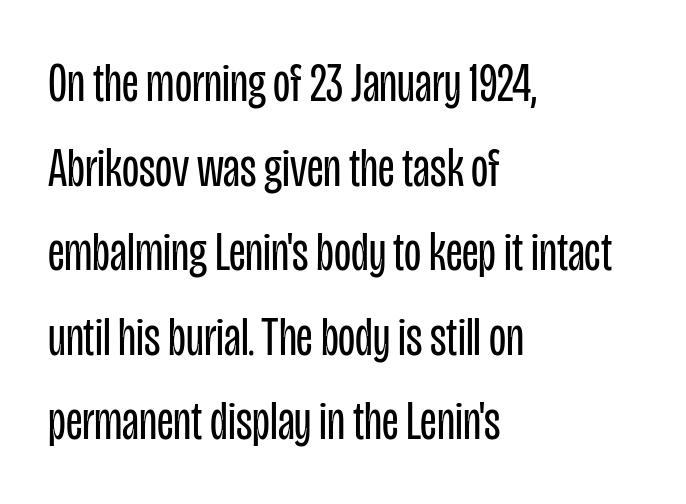
The font's upright variant was chosen for this text. Spacing verdict: proportional, widths tailored to each character. Descenders hang freely into open space. Leading: standard. Short and long lines alike share a common starting point at left.
